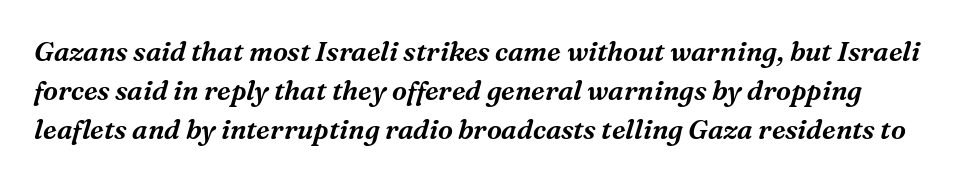
{"italic": "yes", "lean": "right", "slant_degrees": 16, "underline": "no", "line_spacing": "normal", "line_spacing_ratio": 1.44, "letter_spacing": "normal", "letter_spacing_em": 0.0, "glyph_px": 27}
